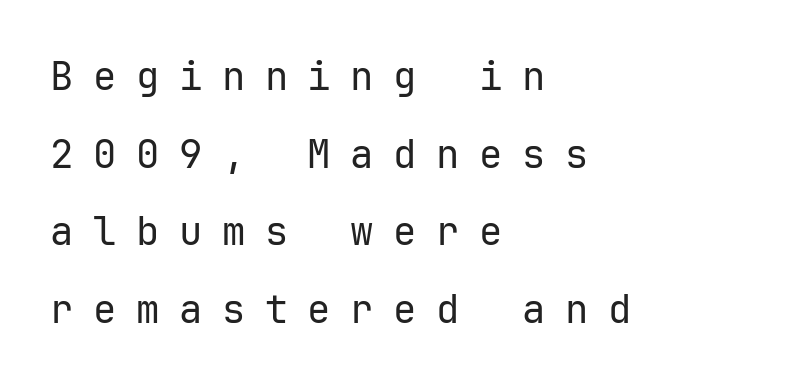
One glance says open: line gaps are wider than usual. Does the type have serifs? No, each stem ends abruptly. The axis of the letterforms is exactly vertical. Each word looks stretched out because of the extra space between its letters.
